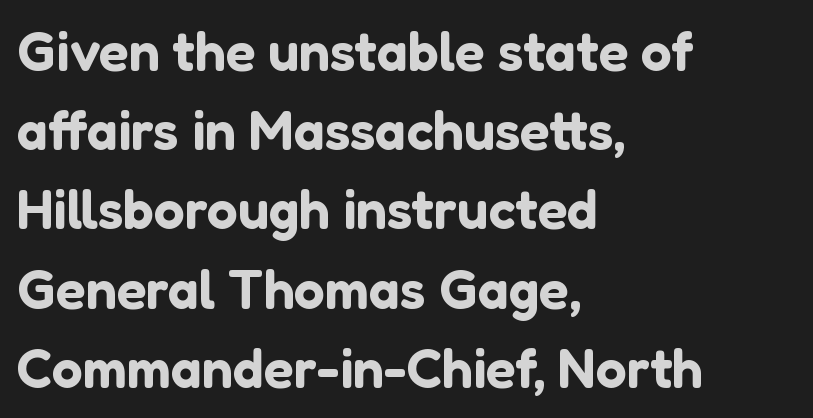
{"serif": "no", "italic": "no", "width": "normal", "stroke_contrast": "low", "x_height": "medium", "monospaced": "no", "underline": "no", "align": "left", "line_spacing": "normal", "line_spacing_ratio": 1.44, "letter_spacing": "normal", "letter_spacing_em": 0.0, "glyph_px": 55}
